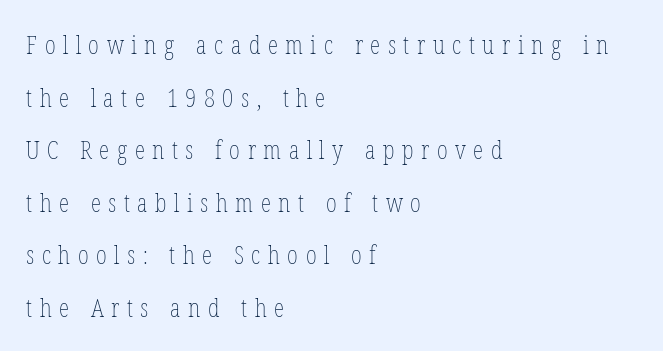
Reading down the block, your eye returns to a fixed left position each line. Underlining? Definitely not there. Counters stay open thanks to moderate or lighter strokes. Quick note: not italic, upright.
